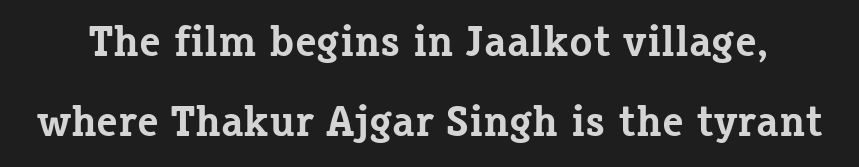
The image shows 43 px bold serif type, upright; set line spacing 1.85x, normal letter spacing, not underlined; low stroke contrast and a medium x-height.
